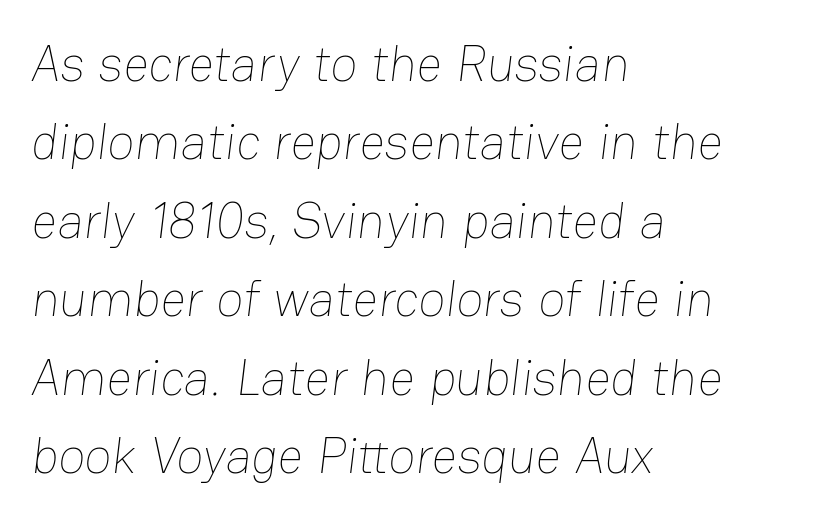
What's the leading like? Ordinary, nothing unusual. Nobody touched the tracking dial on this one. Bold? No — there's no thickening of the strokes. Each row of text sits above clean, open space. Spacing verdict: proportional, widths tailored to each character. These lines are set flush left with a ragged right edge.
